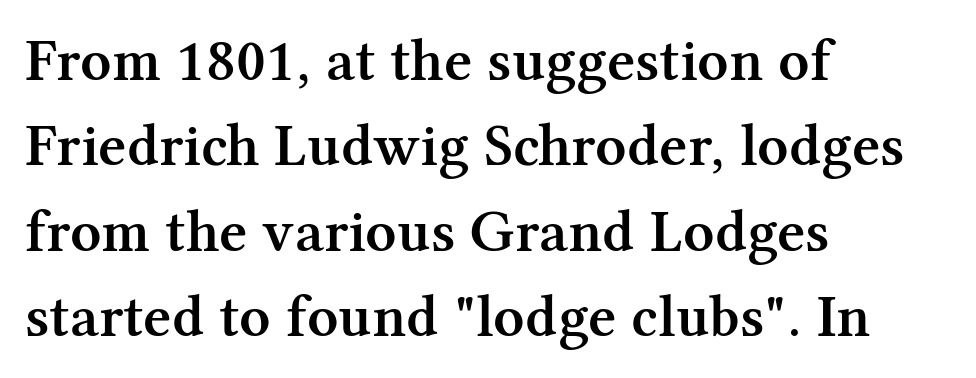
The image shows 61 px semibold serif type, upright; set left-aligned, normal line spacing (1.4x), normal letter spacing, not underlined; medium stroke contrast and a medium x-height.
